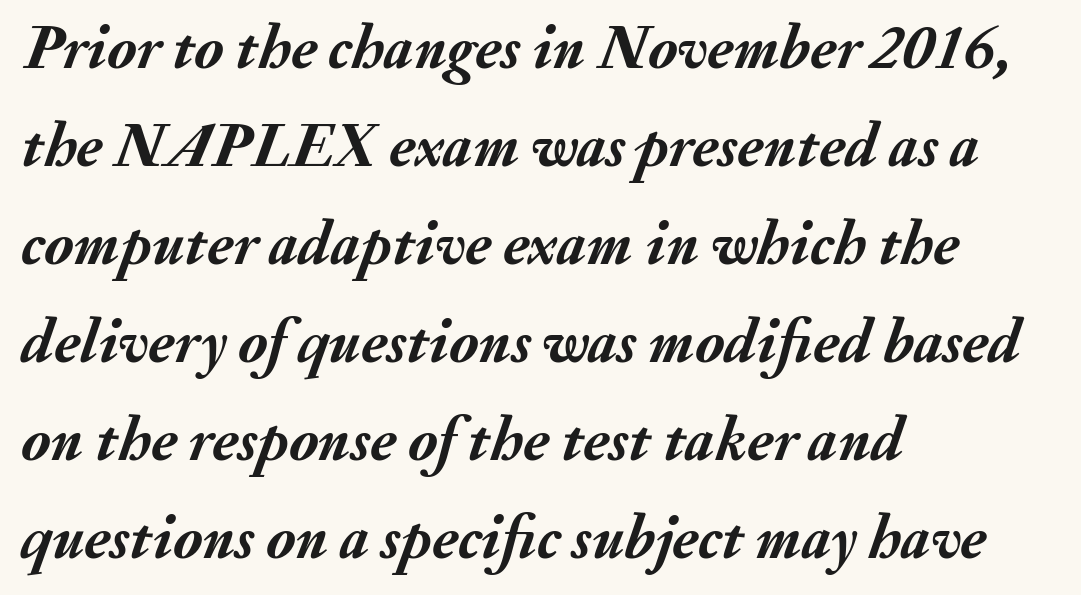
{"italic": "yes", "lean": "right", "slant_degrees": 20, "bold": "yes", "weight": "semibold", "width": "normal", "stroke_contrast": "medium", "x_height": "small", "monospaced": "no", "underline": "no", "align": "left", "line_spacing": "normal", "line_spacing_ratio": 1.58, "letter_spacing": "normal", "letter_spacing_em": 0.0, "glyph_px": 62}
